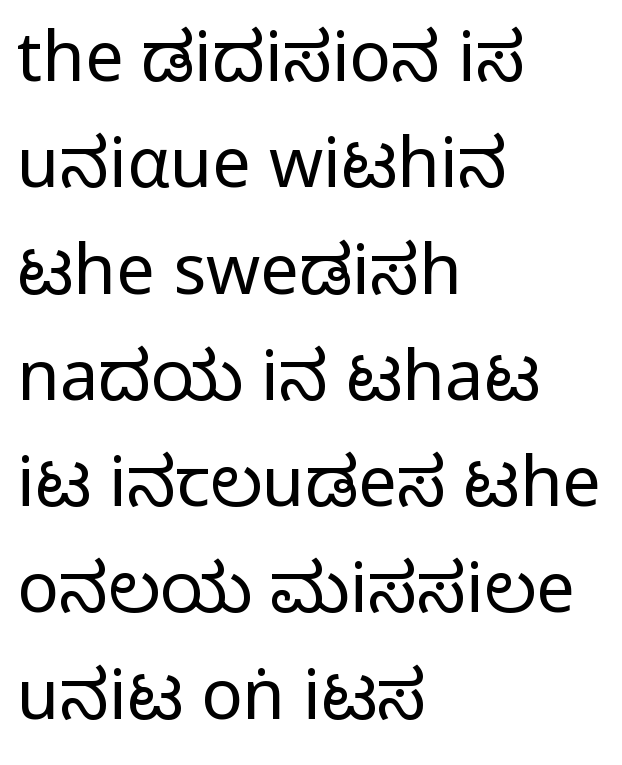
The image shows 69 px condensed sans-serif type, upright; set left-aligned, normal line spacing (1.54x), normal letter spacing, not underlined; medium stroke contrast.
